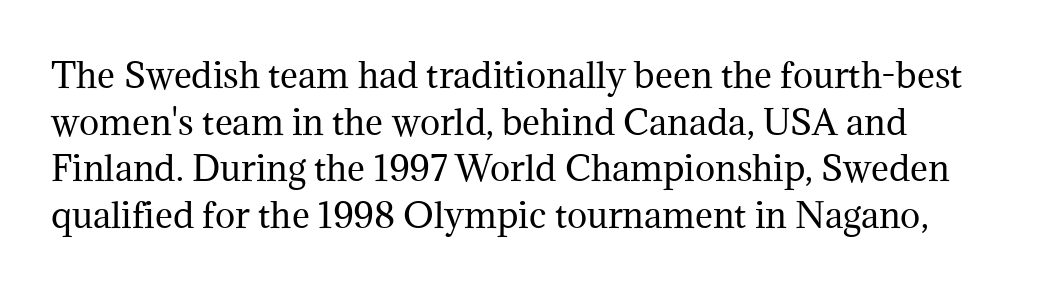
{"serif": "yes", "italic": "no", "bold": "no", "weight": "regular", "width": "normal", "stroke_contrast": "medium", "x_height": "medium", "monospaced": "no", "underline": "no", "align": "left", "line_spacing": "normal", "line_spacing_ratio": 1.37, "letter_spacing": "normal", "letter_spacing_em": 0.0, "glyph_px": 34}
